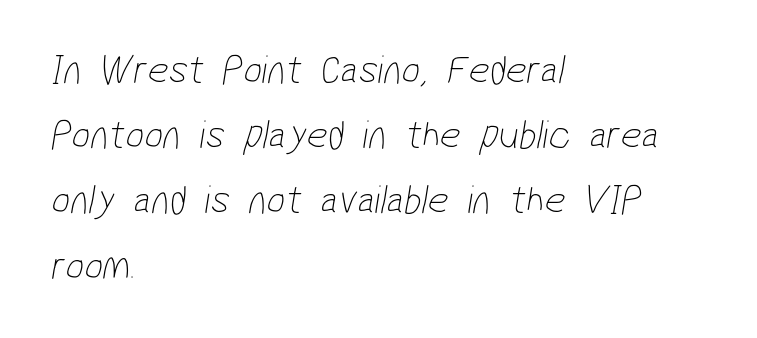
Examine the stroke ends and you'll find no serifs. Compared with a centered layout, this one pins lines to the left instead. Line spacing here is normal. The face used here is proportionally spaced, like ordinary book or web type. Beneath every word, the page is bare. Tracking here is standard; glyphs follow each other at the usual distance.
